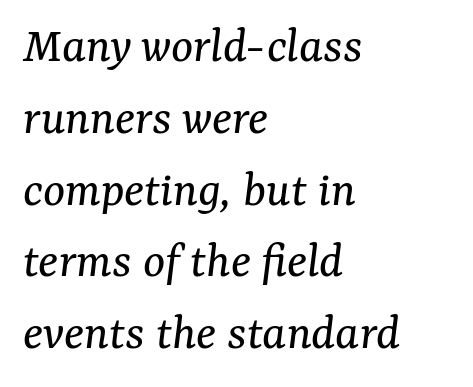
Q: Is the text bold? A: No.
Q: Is the text italic (slanted)? A: Yes, it leans right by about 7 degrees.
Q: Is the typeface a serif or a sans-serif typeface? A: Serif.
Q: Is the text underlined? A: No.
Q: How is the paragraph aligned? A: Left-aligned.
Q: Is the spacing between letters normal or unusually wide? A: Normal.
Q: Is the spacing between lines tight, normal or loose? A: Normal.
Q: Width (condensed, normal, or wide)? A: Normal.
Q: Stroke contrast? A: Medium.
Q: x-height? A: Medium.
Q: Monospaced? A: No.
